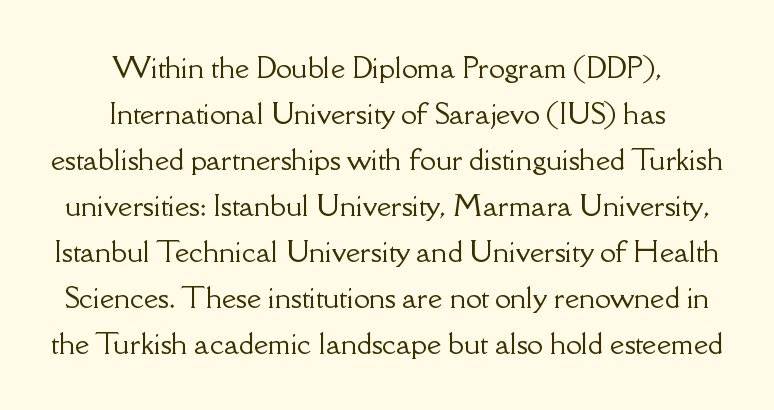
{"serif": "yes", "italic": "no", "width": "normal", "stroke_contrast": "low", "x_height": "small", "monospaced": "no", "underline": "no", "align": "center", "line_spacing": "normal", "line_spacing_ratio": 1.64, "letter_spacing": "normal", "letter_spacing_em": 0.0, "glyph_px": 28}
